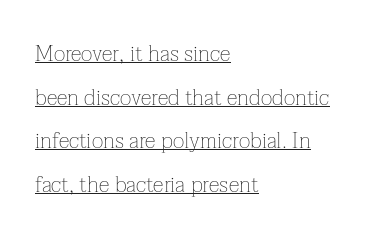
{"italic": "no", "bold": "no", "underline": "yes", "align": "left", "line_spacing": "loose", "line_spacing_ratio": 1.98, "letter_spacing": "normal", "letter_spacing_em": 0.0, "glyph_px": 22}
